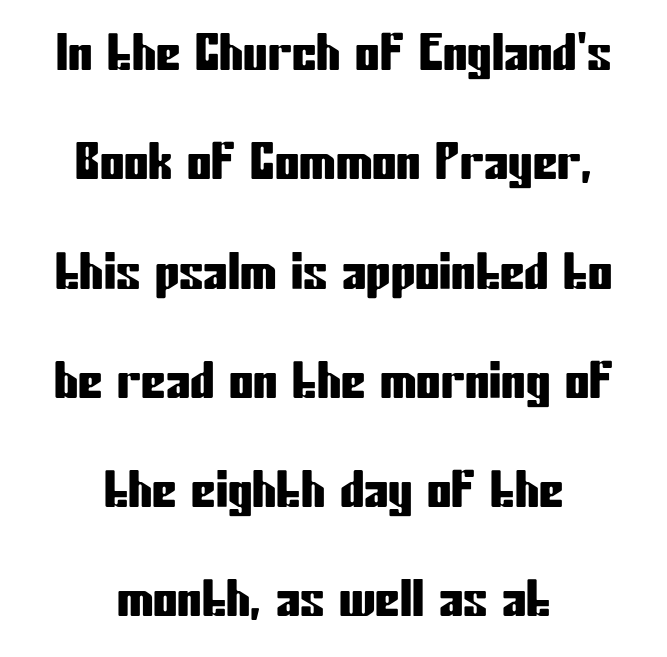
The image shows 49 px condensed sans-serif type, upright; set centered, loose line spacing (2.23x), normal letter spacing, not underlined; low stroke contrast and a medium x-height.
